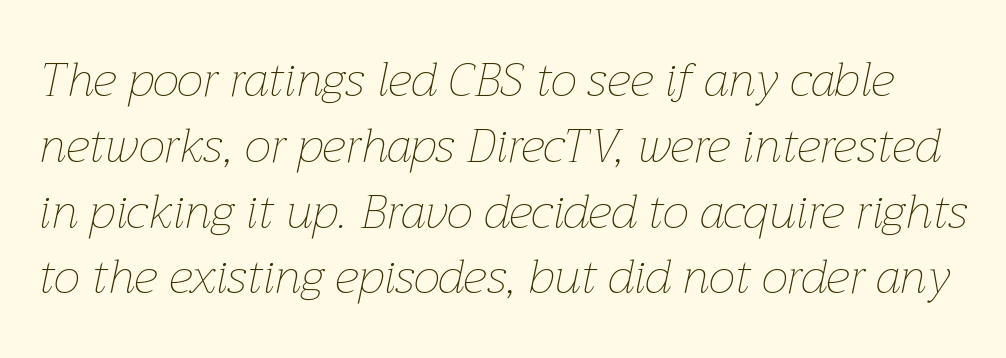
{"italic": "yes", "lean": "right", "slant_degrees": 12, "bold": "no", "weight": "thin", "width": "normal", "stroke_contrast": "low", "x_height": "medium", "monospaced": "no", "underline": "no", "line_spacing": "normal", "line_spacing_ratio": 1.37, "letter_spacing": "normal", "letter_spacing_em": 0.0, "glyph_px": 48}
